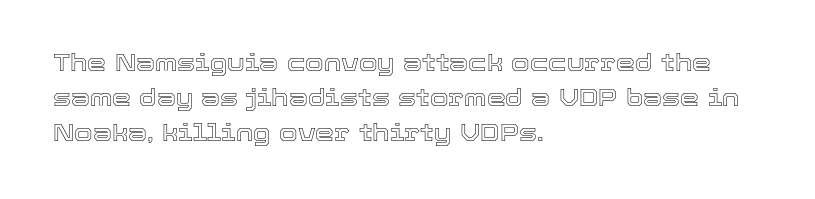
{"italic": "no", "underline": "no", "align": "left", "line_spacing": "normal", "line_spacing_ratio": 1.45, "letter_spacing": "normal", "letter_spacing_em": 0.0, "glyph_px": 24}
